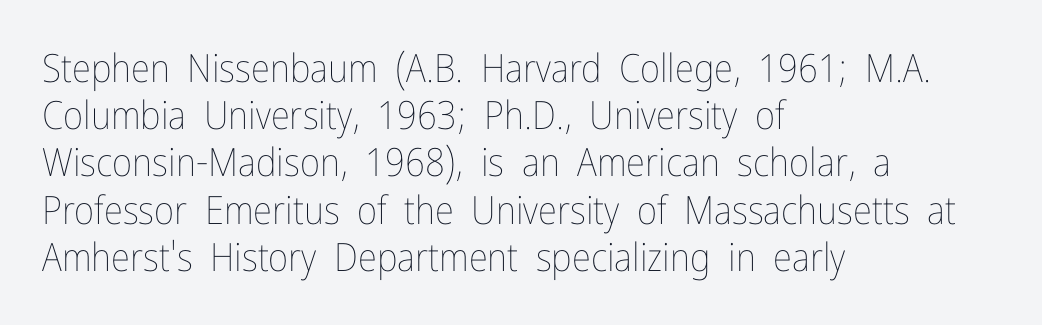
Check under the words: just untouched page. The ragged edge is on the right, which tells us the setting is flush left. Ascenders rise straight up at ninety degrees. Compared with typical body copy, the letter spacing here is the same. Is the type heavy? It reads as light-to-regular instead.
